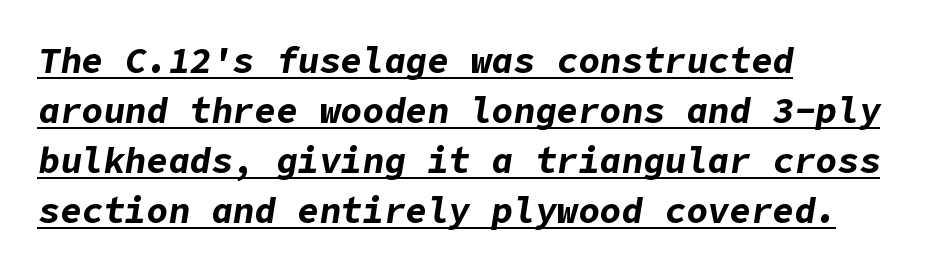
Q: Is the text bold? A: Yes.
Q: Is the text italic (slanted)? A: Yes, it leans right by about 9 degrees.
Q: Is the text underlined? A: Yes.
Q: How is the paragraph aligned? A: Left-aligned.
Q: Is the spacing between letters normal or unusually wide? A: Normal.
Q: Is the spacing between lines tight, normal or loose? A: Normal.
Q: Width (condensed, normal, or wide)? A: Normal.
Q: Stroke contrast? A: Low.
Q: x-height? A: Medium.
